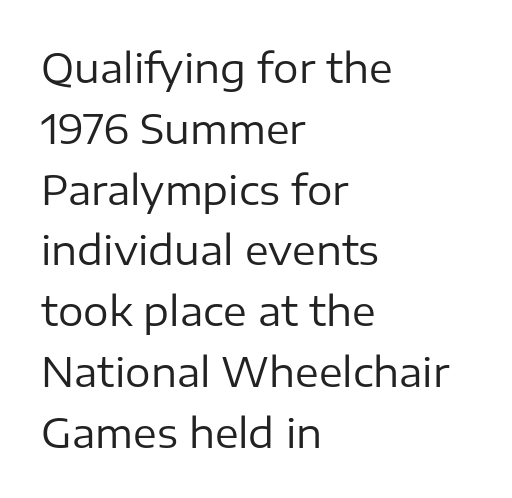
The image shows 40 px regular-weight sans-serif type, upright; set left-aligned, normal line spacing (1.52x), normal letter spacing, not underlined; low stroke contrast and a medium x-height.
